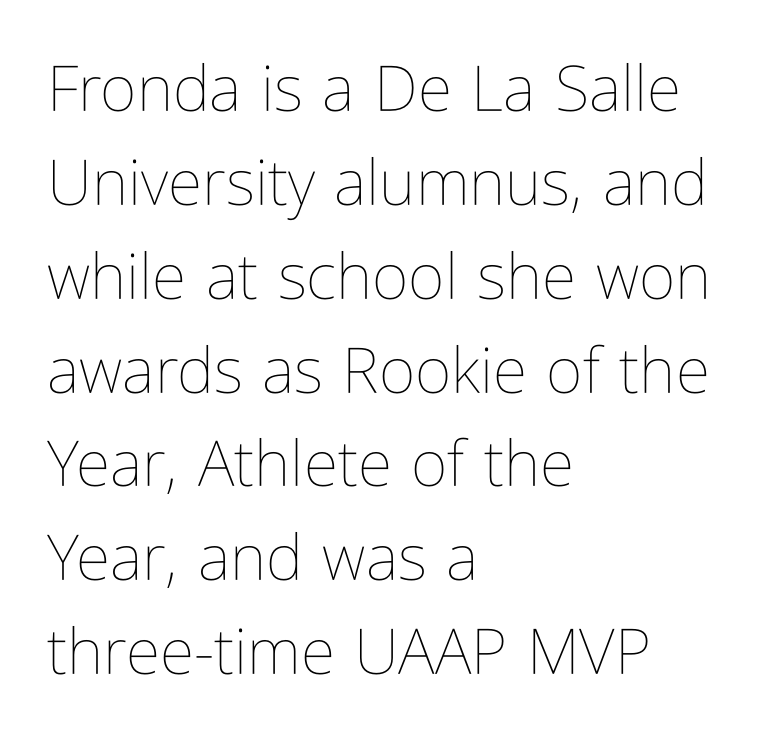
{"italic": "no", "bold": "no", "weight": "thin", "width": "condensed", "stroke_contrast": "low", "x_height": "medium", "monospaced": "no", "underline": "no", "align": "left", "line_spacing": "normal", "line_spacing_ratio": 1.49, "letter_spacing": "normal", "letter_spacing_em": 0.0, "glyph_px": 63}
